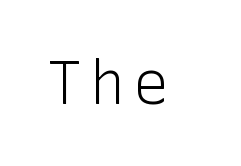
{"serif": "no", "italic": "no", "bold": "no", "weight": "light", "width": "normal", "stroke_contrast": "low", "x_height": "medium", "monospaced": "no", "underline": "no", "glyph_px": 61}
